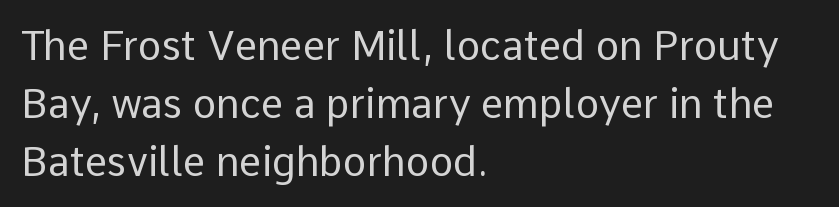
{"serif": "no", "italic": "no", "bold": "no", "weight": "regular", "width": "normal", "stroke_contrast": "low", "x_height": "medium", "monospaced": "no", "underline": "no", "align": "left", "line_spacing": "normal", "line_spacing_ratio": 1.45, "letter_spacing": "normal", "letter_spacing_em": 0.0, "glyph_px": 40}
